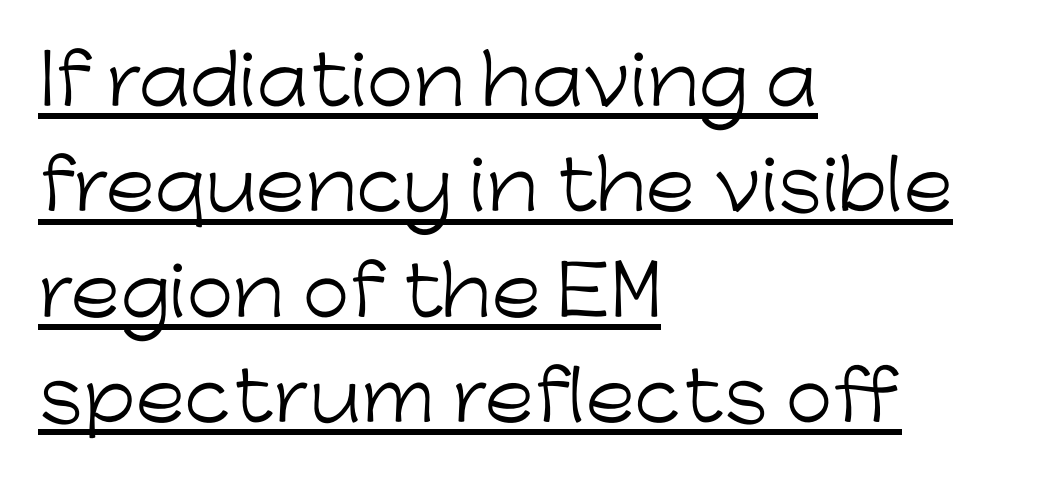
Character widths vary here, with narrow letters taking less room than wide ones. The designer left line spacing at the default. This sample uses plain, unmodified letter spacing. Is this a sans? Yes — the strokes have no serifs. The weight tops out at a normal text grade. This sample uses an upright cut, with every glyph sitting square on the baseline.
